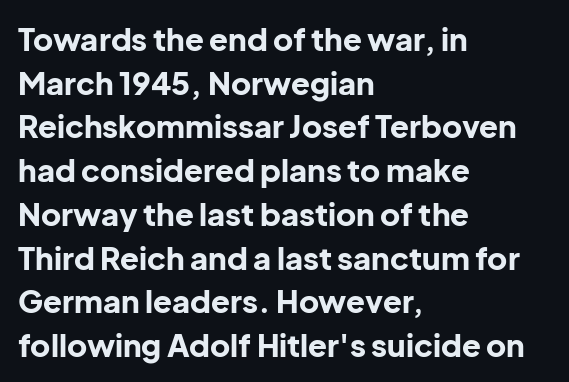
Q: Is the text bold? A: Yes.
Q: Is the text italic (slanted)? A: No, it is upright.
Q: Is the typeface a serif or a sans-serif typeface? A: Sans-serif.
Q: Is the text underlined? A: No.
Q: How is the paragraph aligned? A: Left-aligned.
Q: Is the spacing between letters normal or unusually wide? A: Normal.
Q: Is the spacing between lines tight, normal or loose? A: Normal.
Q: Width (condensed, normal, or wide)? A: Normal.
Q: Stroke contrast? A: Low.
Q: x-height? A: Medium.
Q: Monospaced? A: No.
